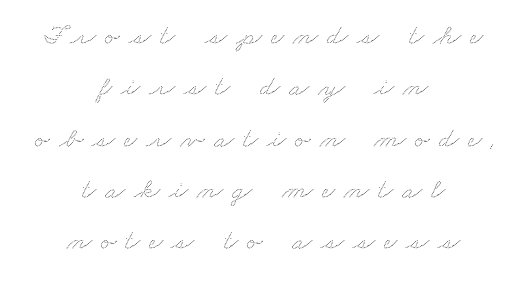
The image shows 29 px wide type; set centered, line spacing 1.77x, unusually wide letter spacing (+0.31 em), not underlined; low stroke contrast and a small x-height.
